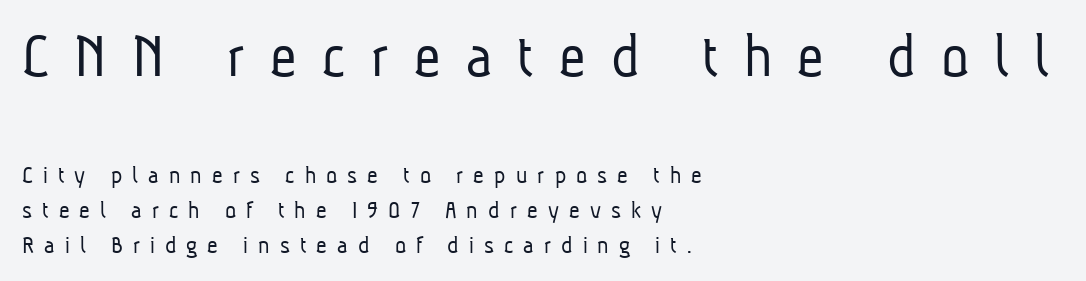
The image shows 65 px light, condensed sans-serif type; set left-aligned, normal line spacing (1.34x), unusually wide letter spacing (+0.39 em), not underlined; the first (top) block is 2.5x larger; low stroke contrast and a medium x-height.
